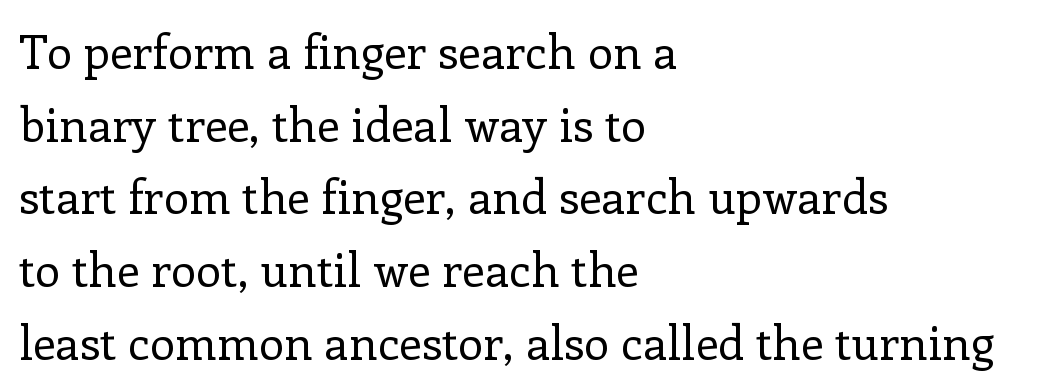
The image shows 46 px regular-weight serif type, upright; set left-aligned, normal line spacing (1.58x), normal letter spacing, not underlined; low stroke contrast and a medium x-height.
